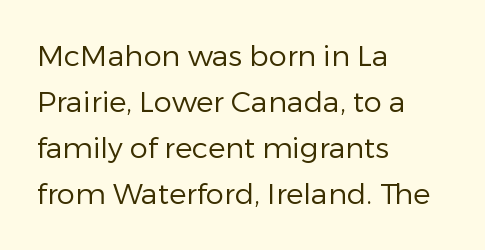
Clear beneath every line of the passage. Which margin do the lines hug? The left one — the right edge is uneven. Each letter keeps its own natural width here, so spacing adapts to shape. Is the stroke heavy? The answer is a plain regular-or-lighter.
